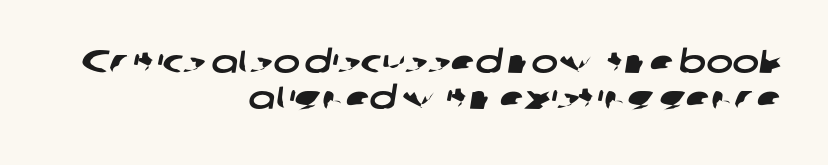
This rendering uses right alignment, leaving the left contour irregular. This sample has the flowing, uneven cadence of proportional lettering. The letters sit at their default tracking, neither squeezed nor spread. Vertically, the passage feels compressed, each row crowding the next. Has an underline been added? It has not. What kind of face is this? One without serifs — a sans.
